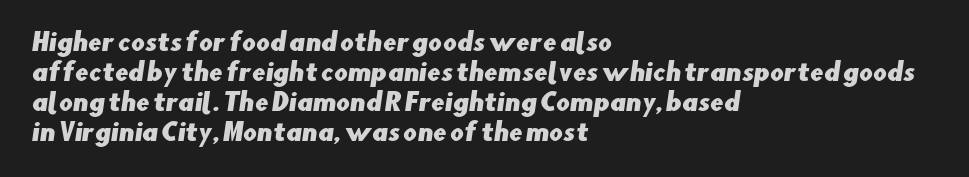
Q: Is the text underlined? A: No.
Q: How is the paragraph aligned? A: Left-aligned.
Q: Is the spacing between letters normal or unusually wide? A: Normal.
Q: Is the spacing between lines tight, normal or loose? A: Normal.
